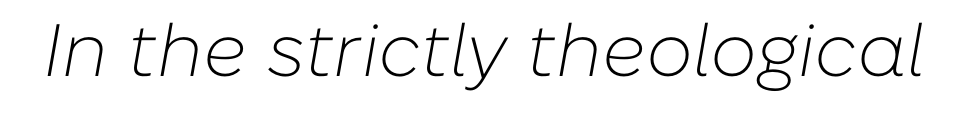
Q: Is the text bold? A: No.
Q: Is the text italic (slanted)? A: Yes, it leans right by about 10 degrees.
Q: Is the text underlined? A: No.
Q: Is the spacing between letters normal or unusually wide? A: Normal.
Q: Width (condensed, normal, or wide)? A: Normal.
Q: Stroke contrast? A: Low.
Q: x-height? A: Medium.
Q: Monospaced? A: No.
